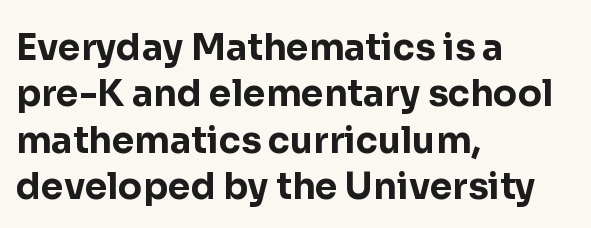
{"serif": "no", "italic": "no", "bold": "yes", "weight": "bold", "width": "normal", "stroke_contrast": "low", "x_height": "medium", "monospaced": "no", "underline": "no", "align": "left", "line_spacing": "normal", "line_spacing_ratio": 1.29, "letter_spacing": "normal", "letter_spacing_em": 0.0, "glyph_px": 36}
